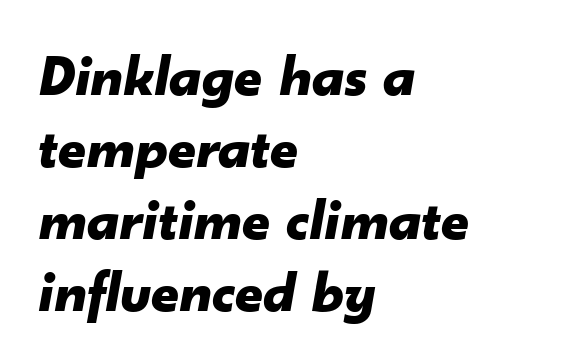
Q: Is the text bold? A: Yes.
Q: Is the text italic (slanted)? A: Yes, it leans right by about 10 degrees.
Q: Is the text underlined? A: No.
Q: How is the paragraph aligned? A: Left-aligned.
Q: Is the spacing between letters normal or unusually wide? A: Normal.
Q: Width (condensed, normal, or wide)? A: Normal.
Q: Stroke contrast? A: Low.
Q: x-height? A: Small.
Q: Monospaced? A: No.
